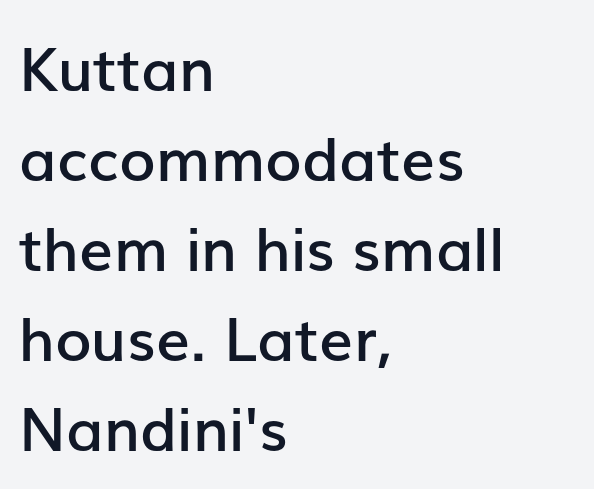
Q: Is the text bold? A: Semi-bold.
Q: Is the text italic (slanted)? A: No, it is upright.
Q: Is the typeface a serif or a sans-serif typeface? A: Sans-serif.
Q: Is the text underlined? A: No.
Q: How is the paragraph aligned? A: Left-aligned.
Q: Is the spacing between letters normal or unusually wide? A: Normal.
Q: Is the spacing between lines tight, normal or loose? A: Normal.
Q: Width (condensed, normal, or wide)? A: Normal.
Q: Stroke contrast? A: Low.
Q: x-height? A: Medium.
Q: Monospaced? A: No.
